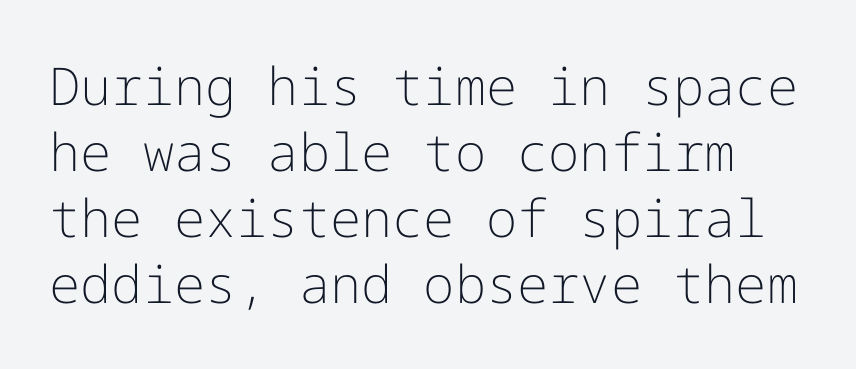
Q: Is the text bold? A: No.
Q: Is the text italic (slanted)? A: No, it is upright.
Q: Is the typeface a serif or a sans-serif typeface? A: Sans-serif.
Q: Is the text underlined? A: No.
Q: Is the spacing between letters normal or unusually wide? A: Normal.
Q: Is the spacing between lines tight, normal or loose? A: Normal.
Q: Width (condensed, normal, or wide)? A: Normal.
Q: Stroke contrast? A: Low.
Q: x-height? A: Medium.
